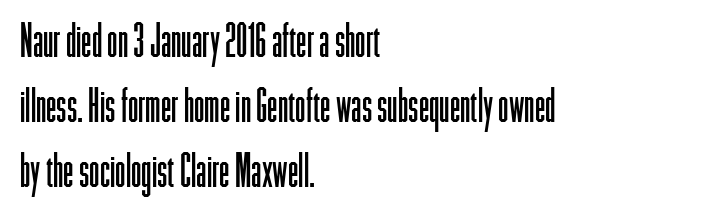
Q: Is the text bold? A: No.
Q: Is the text italic (slanted)? A: No, it is upright.
Q: Is the typeface a serif or a sans-serif typeface? A: Sans-serif.
Q: Is the text underlined? A: No.
Q: How is the paragraph aligned? A: Left-aligned.
Q: Is the spacing between letters normal or unusually wide? A: Normal.
Q: Is the spacing between lines tight, normal or loose? A: Normal.
Q: Width (condensed, normal, or wide)? A: Condensed.
Q: Stroke contrast? A: Low.
Q: x-height? A: Medium.
Q: Monospaced? A: No.
